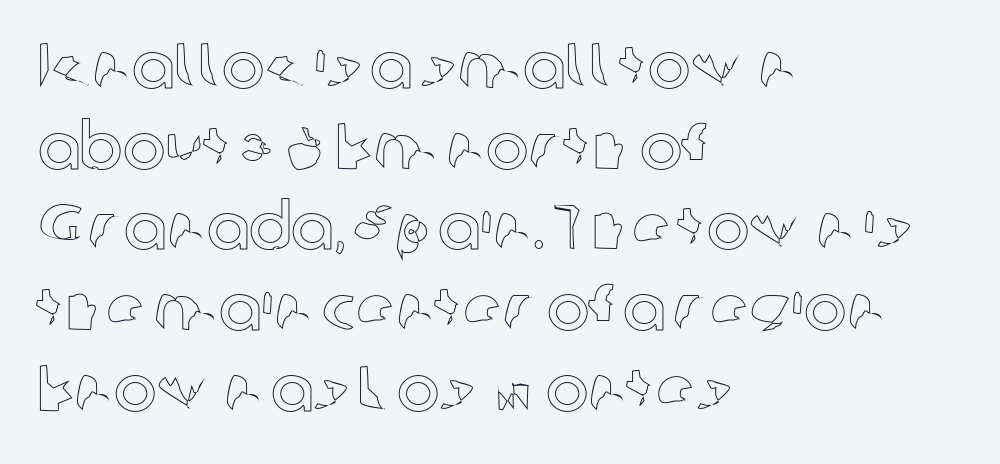
{"italic": "no", "width": "normal", "x_height": "medium", "monospaced": "no", "underline": "no", "align": "left", "line_spacing": "normal", "line_spacing_ratio": 1.26, "letter_spacing": "normal", "letter_spacing_em": 0.0, "glyph_px": 64}
